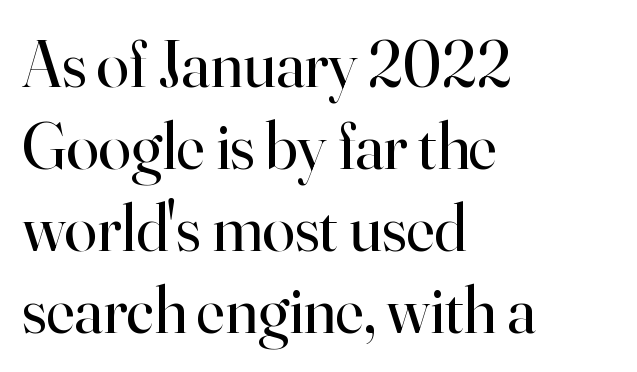
{"serif": "yes", "italic": "no", "bold": "no", "weight": "regular", "width": "normal", "stroke_contrast": "high", "x_height": "small", "monospaced": "no", "underline": "no", "align": "left", "line_spacing_ratio": 1.24, "letter_spacing": "normal", "letter_spacing_em": 0.0, "glyph_px": 66}
